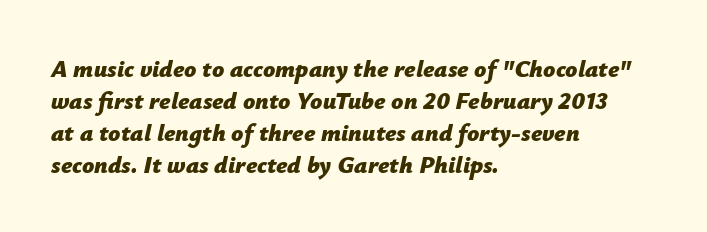
The image shows 24 px bold type, italic (leaning right); set left-aligned, normal line spacing (1.34x), normal letter spacing, not underlined.
